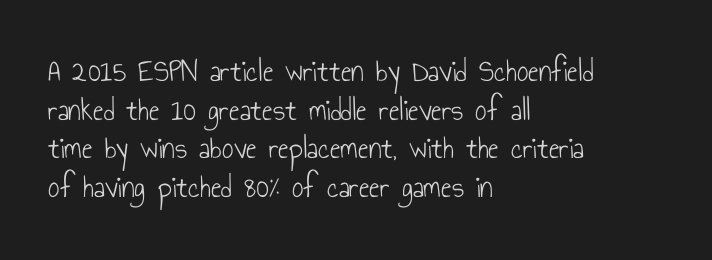
{"serif": "no", "italic": "no", "bold": "no", "weight": "light", "width": "condensed", "stroke_contrast": "low", "x_height": "small", "monospaced": "no", "underline": "no", "align": "left", "line_spacing_ratio": 1.21, "letter_spacing": "normal", "letter_spacing_em": 0.0, "glyph_px": 32}
